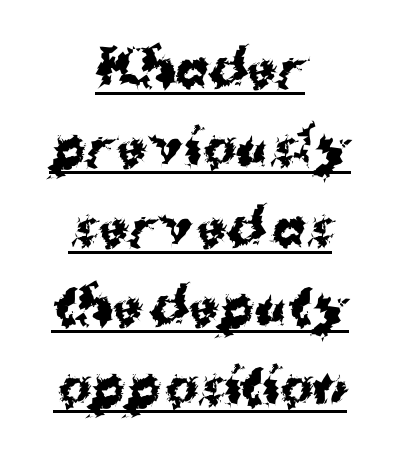
Normally led — the rows are evenly, conventionally spaced. Each line is balanced around a shared central axis. Typographic density is high because the face is bold. A rule runs beneath these lines of type.
